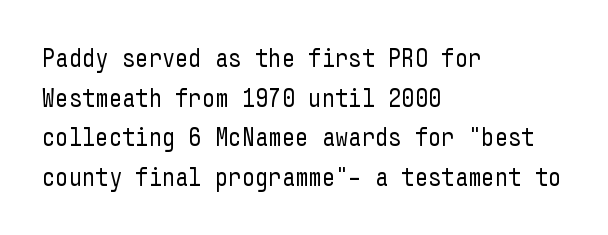
The block of text has a typical density, with ordinary space between rows. The line texture is even and compact thanks to regular tracking. Nothing heavy about these letters — not bold at all. Which margin do the lines hug? The left one — the right edge is uneven.
